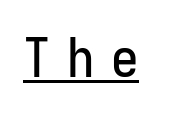
{"serif": "no", "italic": "no", "width": "condensed", "stroke_contrast": "low", "x_height": "medium", "monospaced": "yes", "underline": "yes", "letter_spacing": "wide", "letter_spacing_em": 0.3, "glyph_px": 55}
